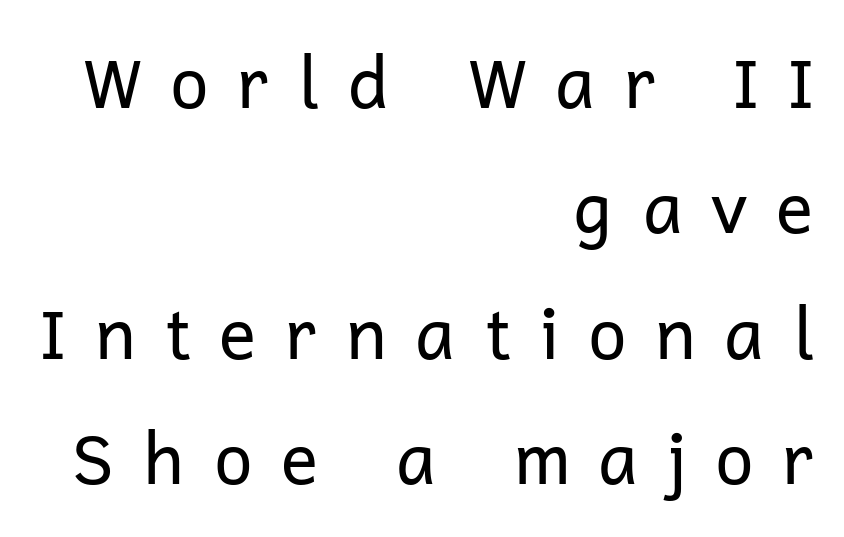
Q: Is the text bold? A: No.
Q: Is the text italic (slanted)? A: No, it is upright.
Q: Is the typeface a serif or a sans-serif typeface? A: Sans-serif.
Q: Is the text underlined? A: No.
Q: How is the paragraph aligned? A: Right-aligned.
Q: Is the spacing between letters normal or unusually wide? A: Unusually wide.
Q: Width (condensed, normal, or wide)? A: Normal.
Q: Stroke contrast? A: Low.
Q: x-height? A: Medium.
Q: Monospaced? A: No.
